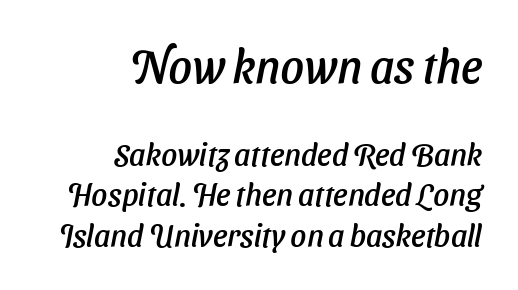
Summary of vertical rhythm: regular, with standard interline spacing. Letters rest on an invisible, unmarked baseline. Think of a printed novel: that variable character pitch is what you see here. The lines are quadded right.
